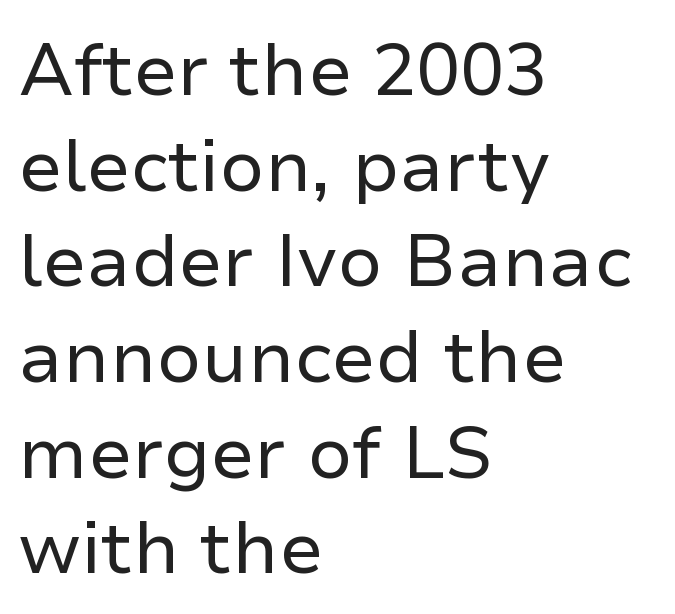
The image shows 73 px regular-weight sans-serif type, upright; set left-aligned, normal line spacing (1.31x), normal letter spacing, not underlined; low stroke contrast and a medium x-height.
